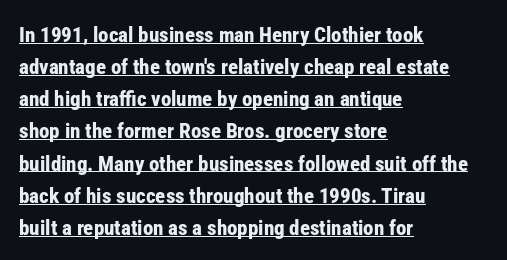
{"italic": "no", "bold": "yes", "underline": "yes", "align": "left", "line_spacing": "normal", "line_spacing_ratio": 1.53, "letter_spacing": "normal", "letter_spacing_em": 0.0, "glyph_px": 21}
